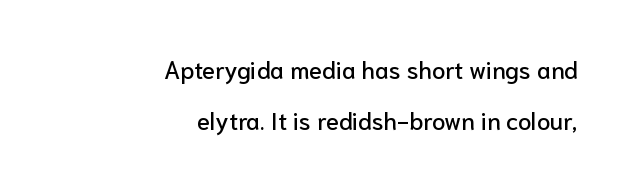
{"italic": "no", "underline": "no", "align": "right", "line_spacing": "loose", "line_spacing_ratio": 2.12, "letter_spacing": "normal", "letter_spacing_em": 0.0, "glyph_px": 24}
